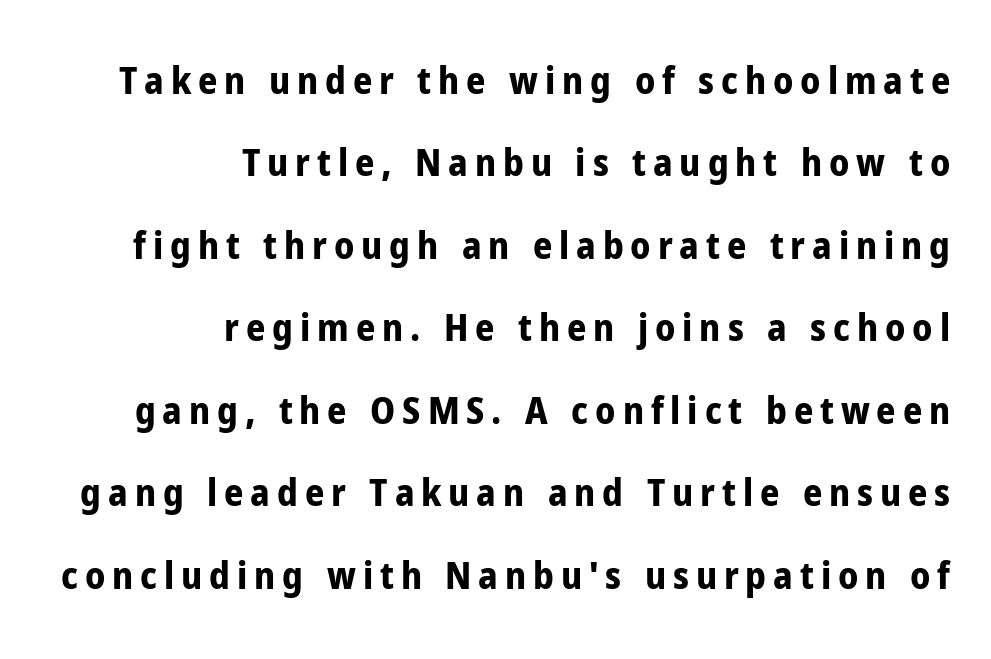
Q: Is the text bold? A: Yes.
Q: Is the text italic (slanted)? A: No, it is upright.
Q: Is the typeface a serif or a sans-serif typeface? A: Sans-serif.
Q: Is the text underlined? A: No.
Q: How is the paragraph aligned? A: Right-aligned.
Q: Is the spacing between lines tight, normal or loose? A: Loose.
Q: Width (condensed, normal, or wide)? A: Condensed.
Q: Stroke contrast? A: Low.
Q: x-height? A: Medium.
Q: Monospaced? A: No.
